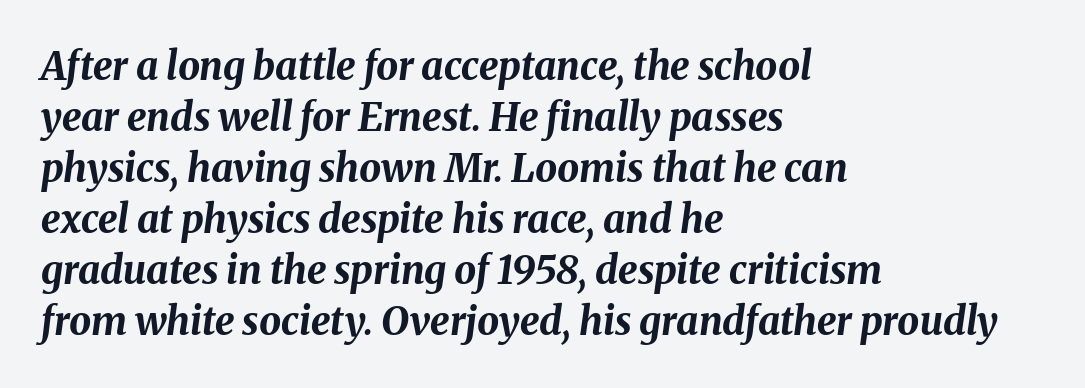
A normal amount of white space separates one row of letters from the next. Horizontally, the lines are justified to the leading edge only. Honestly, there is no underline to notice here at all. A typesetter would call this proportional, since set widths differ per character. Spacing between characters is what you'd get straight out of the box.
